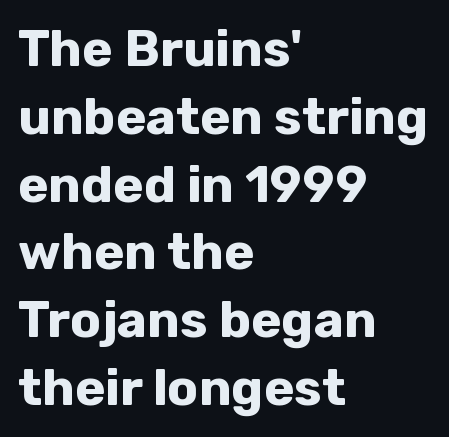
{"serif": "no", "italic": "no", "bold": "yes", "weight": "bold", "width": "normal", "stroke_contrast": "low", "x_height": "medium", "monospaced": "no", "underline": "no", "align": "left", "line_spacing": "normal", "line_spacing_ratio": 1.33, "letter_spacing": "normal", "letter_spacing_em": 0.0, "glyph_px": 51}
